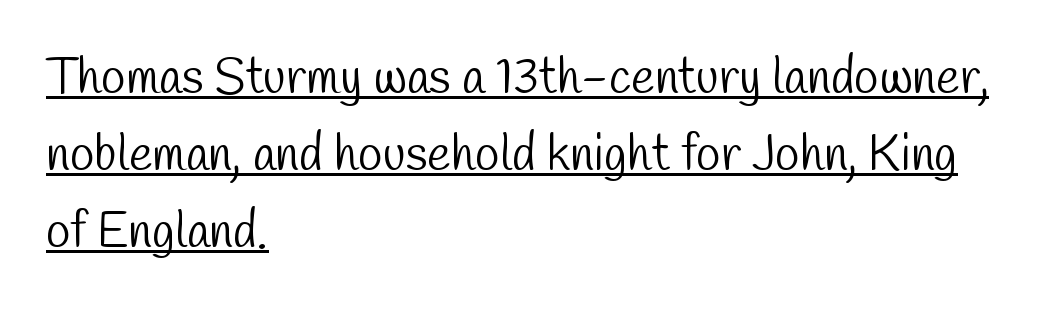
Q: Is the text bold? A: No.
Q: Is the typeface a serif or a sans-serif typeface? A: Sans-serif.
Q: Is the text underlined? A: Yes.
Q: How is the paragraph aligned? A: Left-aligned.
Q: Is the spacing between letters normal or unusually wide? A: Normal.
Q: Is the spacing between lines tight, normal or loose? A: Normal.
Q: Width (condensed, normal, or wide)? A: Condensed.
Q: Stroke contrast? A: Low.
Q: x-height? A: Medium.
Q: Monospaced? A: No.
